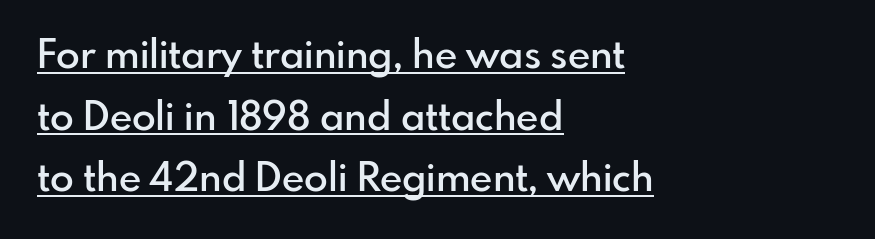
The image shows 39 px semibold sans-serif type, upright; set left-aligned, normal line spacing (1.58x), normal letter spacing, underlined; low stroke contrast and a small x-height.
